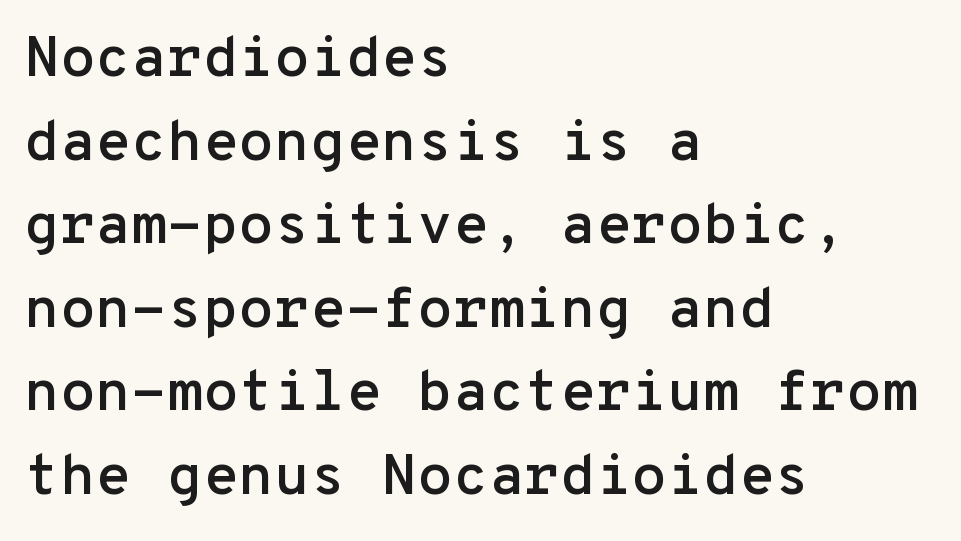
Q: Is the text italic (slanted)? A: No, it is upright.
Q: Is the typeface a serif or a sans-serif typeface? A: Sans-serif.
Q: Is the text underlined? A: No.
Q: How is the paragraph aligned? A: Left-aligned.
Q: Is the spacing between letters normal or unusually wide? A: Normal.
Q: Is the spacing between lines tight, normal or loose? A: Normal.
Q: Width (condensed, normal, or wide)? A: Normal.
Q: Stroke contrast? A: Low.
Q: x-height? A: Medium.
Q: Monospaced? A: Yes.
